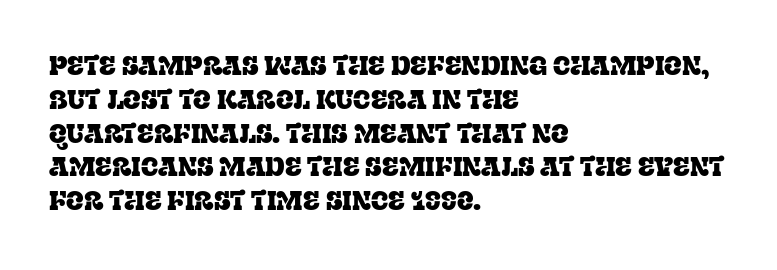
{"italic": "no", "underline": "no", "align": "left", "line_spacing": "normal", "line_spacing_ratio": 1.3, "letter_spacing": "normal", "letter_spacing_em": 0.0, "glyph_px": 26}
